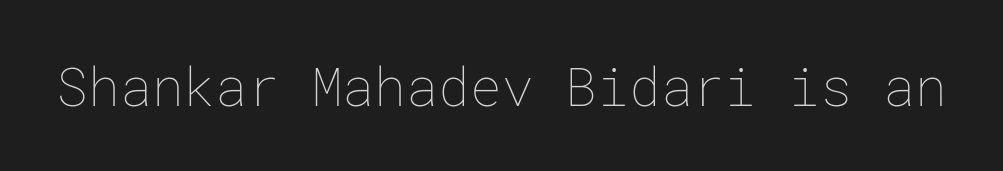
{"italic": "no", "bold": "no", "weight": "thin", "width": "normal", "stroke_contrast": "low", "x_height": "medium", "underline": "no", "letter_spacing": "normal", "letter_spacing_em": 0.0, "glyph_px": 53}
